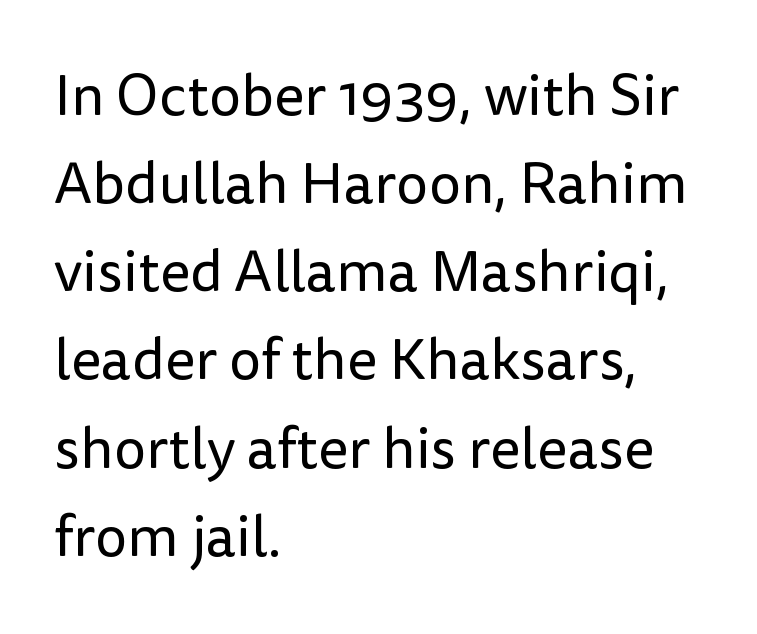
Check where the strokes stop: nothing finishes them off — pure sans. Every stem runs plumb, perpendicular to the baseline. Weight class: somewhere from thin through regular. Students, note that the glyphs here touch the page at normal intervals. The space directly below the letters is spotless.
